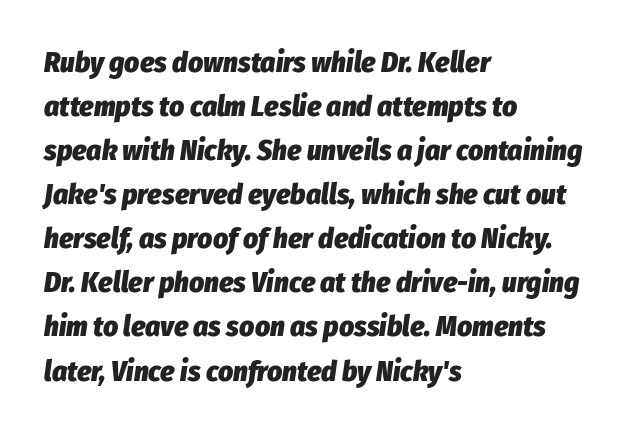
{"italic": "yes", "lean": "right", "slant_degrees": 8, "bold": "yes", "weight": "heavy", "width": "condensed", "stroke_contrast": "low", "x_height": "medium", "monospaced": "no", "underline": "no", "align": "left", "line_spacing": "normal", "line_spacing_ratio": 1.52, "letter_spacing": "normal", "letter_spacing_em": 0.0, "glyph_px": 29}
